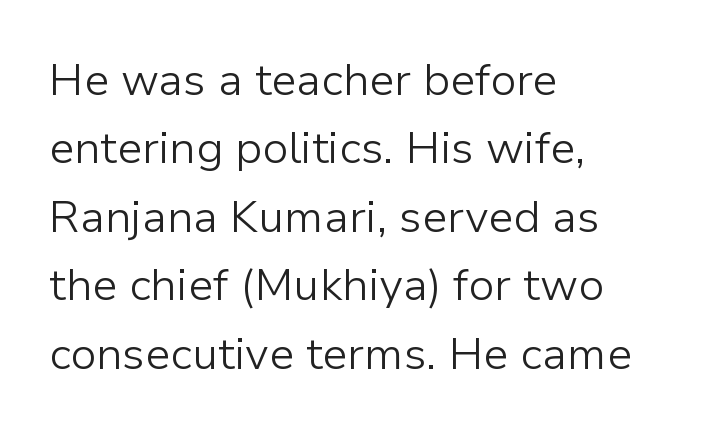
The area under the type is left untouched. A typesetter would call this leading conventional body-copy spacing. Where is the straight margin? On the left. What stands out about the letter spacing? Nothing — it is the standard amount. To sum up the face: it is a sans, with no serifs. Do the letters lean? They stand straight.
